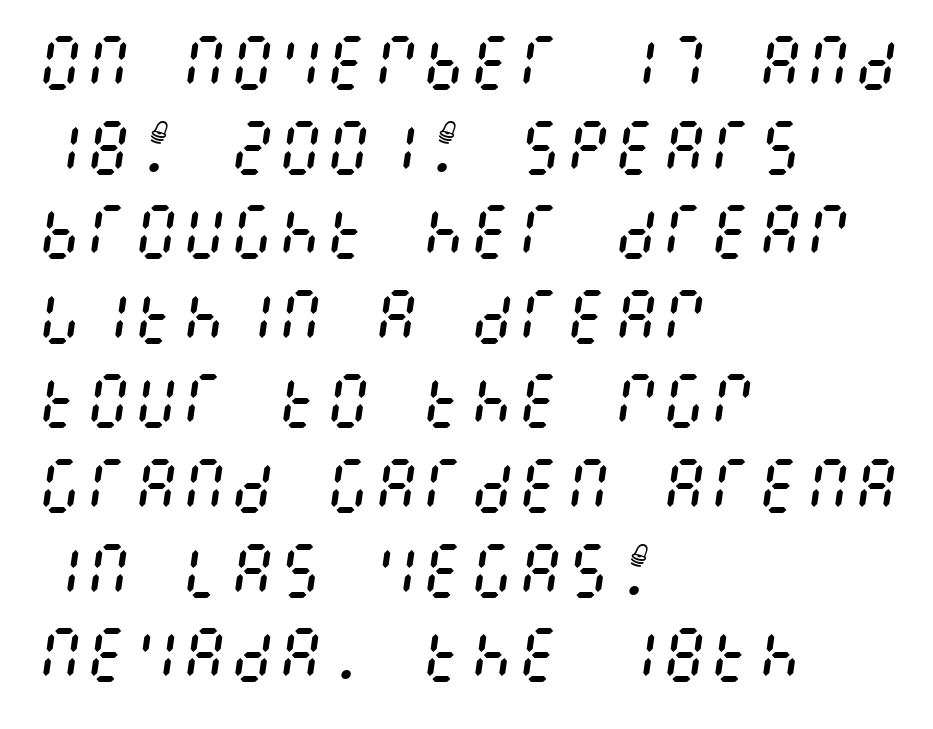
The image shows 60 px regular-weight, condensed type, italic (leaning right); set left-aligned, normal line spacing (1.41x), normal letter spacing, not underlined; medium stroke contrast and a large x-height.
